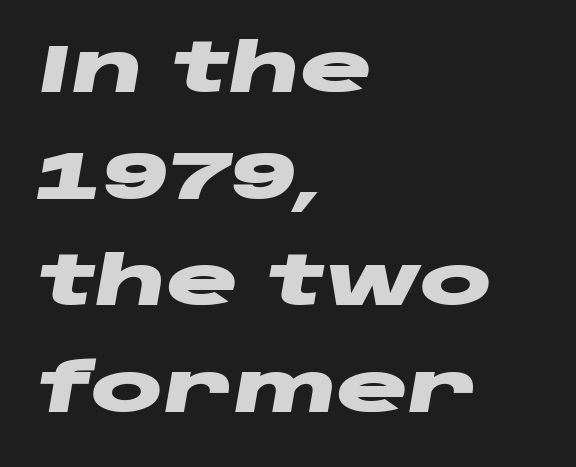
The image shows 67 px heavy, wide type, italic (leaning right); set left-aligned, normal line spacing (1.59x), normal letter spacing, not underlined; low stroke contrast and a large x-height.
